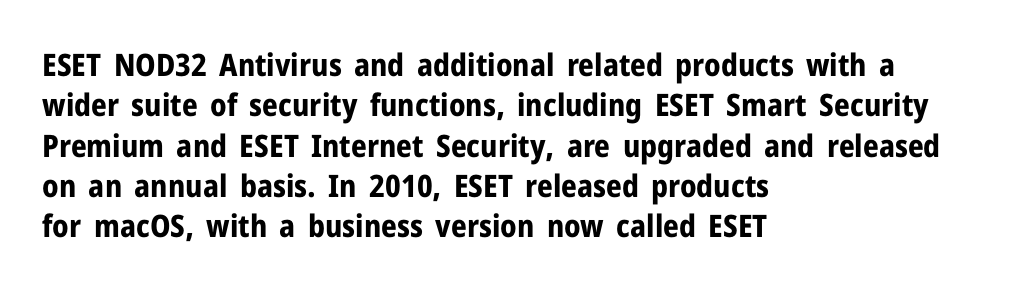
The image shows 31 px bold sans-serif type, upright; set left-aligned, normal line spacing (1.3x), normal letter spacing, not underlined; low stroke contrast and a medium x-height.
